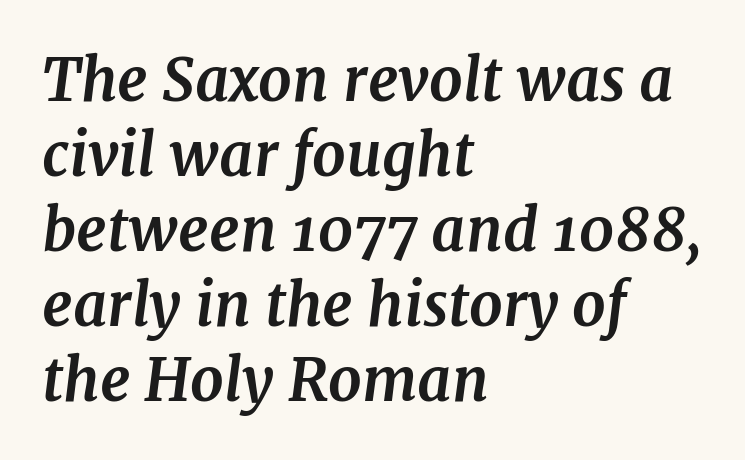
Q: Is the text bold? A: Yes.
Q: Is the text italic (slanted)? A: Yes, it leans right by about 7 degrees.
Q: Is the typeface a serif or a sans-serif typeface? A: Serif.
Q: Is the text underlined? A: No.
Q: How is the paragraph aligned? A: Left-aligned.
Q: Is the spacing between letters normal or unusually wide? A: Normal.
Q: Is the spacing between lines tight, normal or loose? A: Normal.
Q: Width (condensed, normal, or wide)? A: Normal.
Q: Stroke contrast? A: Medium.
Q: x-height? A: Medium.
Q: Monospaced? A: No.
